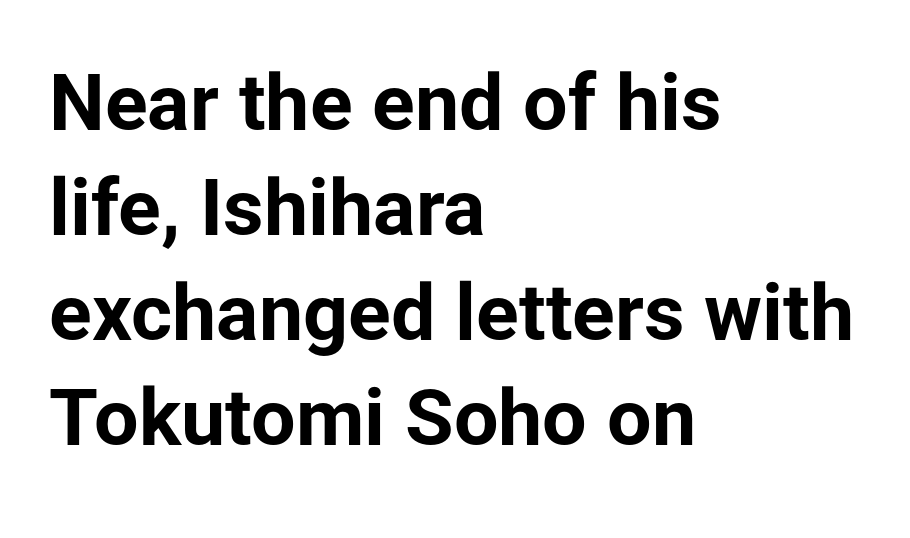
Q: Is the text bold? A: Yes.
Q: Is the text italic (slanted)? A: No, it is upright.
Q: Is the typeface a serif or a sans-serif typeface? A: Sans-serif.
Q: Is the text underlined? A: No.
Q: How is the paragraph aligned? A: Left-aligned.
Q: Is the spacing between letters normal or unusually wide? A: Normal.
Q: Is the spacing between lines tight, normal or loose? A: Normal.
Q: Width (condensed, normal, or wide)? A: Normal.
Q: Stroke contrast? A: Low.
Q: x-height? A: Medium.
Q: Monospaced? A: No.
